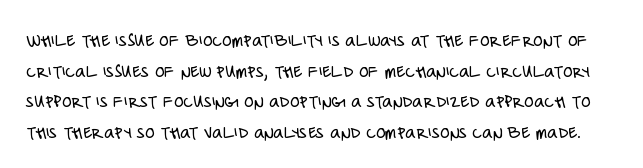
The image shows 20 px text type, upright; set normal line spacing (1.53x), normal letter spacing, not underlined.
